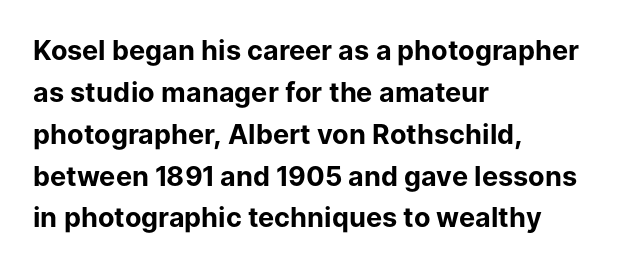
The image shows 27 px bold type, upright; set left-aligned, normal line spacing (1.55x), normal letter spacing, not underlined.
